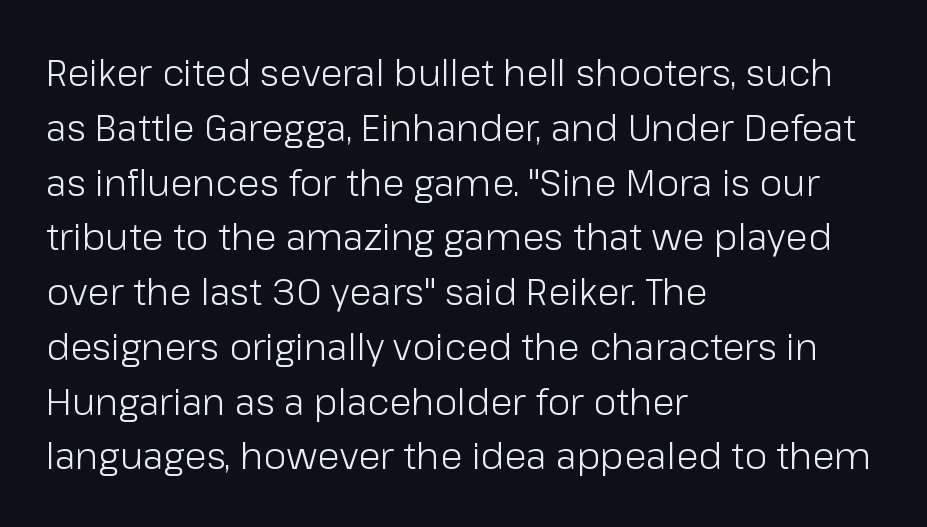
The image shows 37 px light sans-serif type, upright; set left-aligned, normal line spacing (1.48x), normal letter spacing, not underlined; low stroke contrast and a medium x-height.
